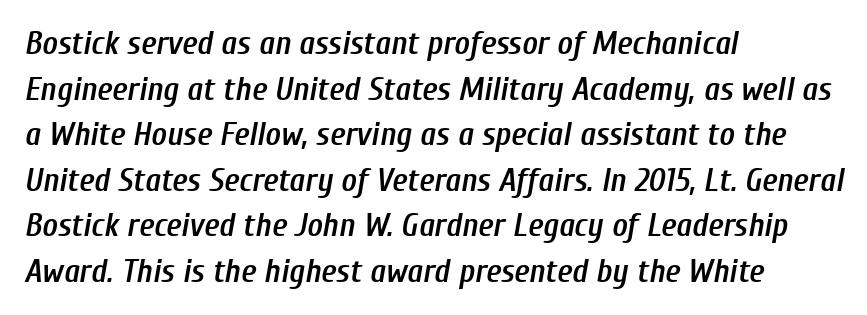
The image shows 33 px semibold, condensed type, italic (leaning right); set left-aligned, normal line spacing (1.38x), normal letter spacing, not underlined; low stroke contrast and a medium x-height.
